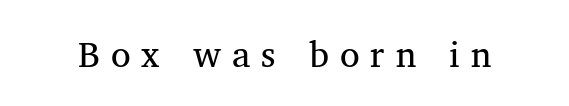
{"serif": "yes", "italic": "no", "bold": "no", "weight": "regular", "width": "normal", "stroke_contrast": "medium", "x_height": "medium", "monospaced": "no", "underline": "no", "letter_spacing": "wide", "letter_spacing_em": 0.31, "glyph_px": 36}
